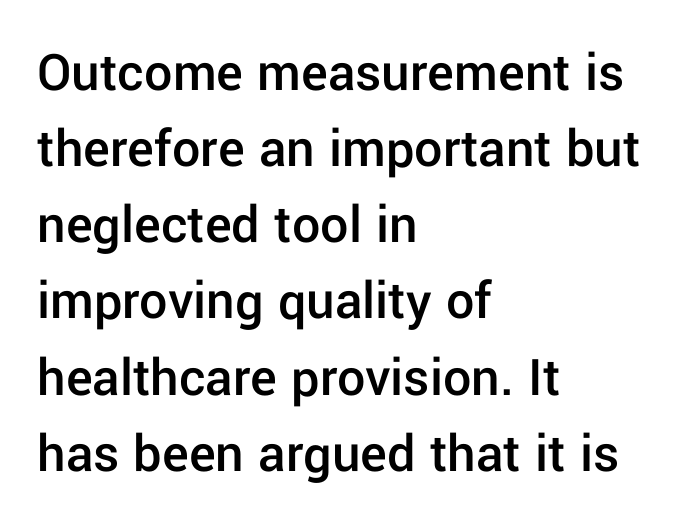
{"serif": "no", "italic": "no", "bold": "semi", "weight": "semibold", "width": "normal", "stroke_contrast": "low", "x_height": "medium", "monospaced": "no", "underline": "no", "align": "left", "line_spacing": "normal", "line_spacing_ratio": 1.36, "letter_spacing": "normal", "letter_spacing_em": 0.0, "glyph_px": 56}
